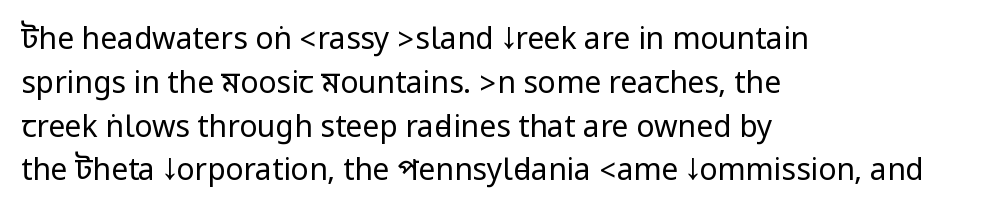
The image shows 30 px regular-weight, condensed sans-serif type, upright; set left-aligned, normal line spacing (1.46x), normal letter spacing, not underlined; low stroke contrast.
